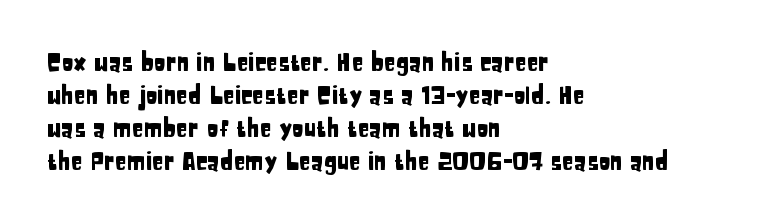
The image shows 24 px text type, upright; set left-aligned, normal line spacing (1.37x), normal letter spacing, not underlined.
